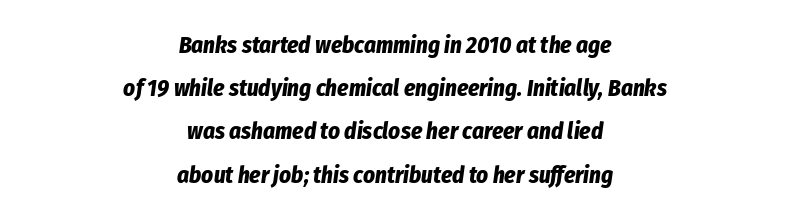
This sample uses an oblique cut, with every glyph tilted off the vertical. Heavy-handed strokes throughout: this text is bold. Centered paragraph, ragged on both sides. Bare-footed words on every line. The face used here is rendered with its standard letterfit.
